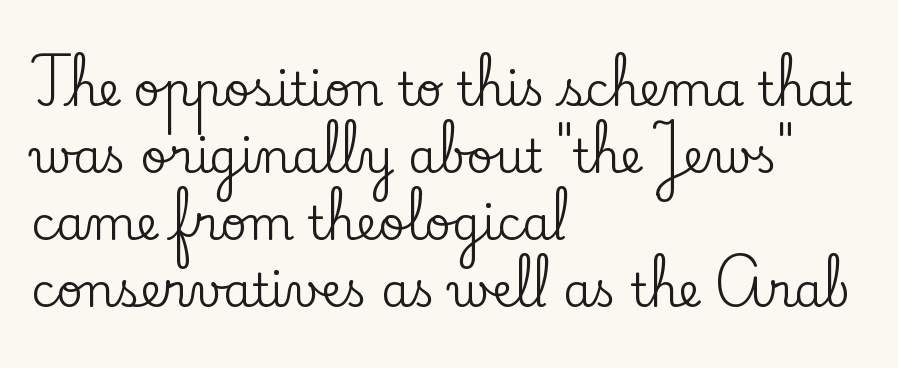
What kind of face is this? One with serifs. The area under the type is left untouched. Here the designer chose a conventional face with non-uniform glyph widths. Posture: vertical.
